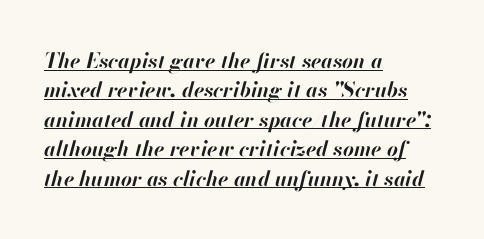
The image shows 21 px bold type, italic (leaning right); set left-aligned, normal line spacing (1.4x), normal letter spacing, underlined.
